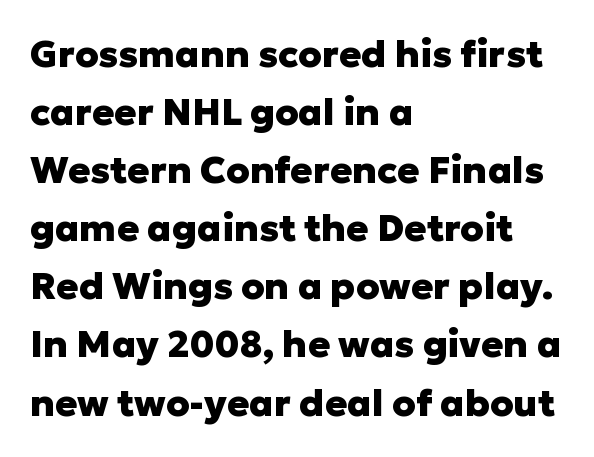
These lines are composed in type without serifs. The glyphs are unaccompanied by any horizontal stroke below them. All the whitespace from short lines collects on the right. Upright lettering throughout.
